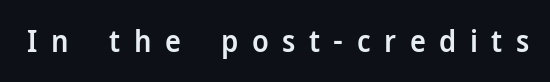
{"serif": "no", "italic": "no", "bold": "semi", "weight": "semibold", "width": "normal", "stroke_contrast": "low", "x_height": "medium", "monospaced": "no", "underline": "no", "letter_spacing": "wide", "letter_spacing_em": 0.45, "glyph_px": 30}
